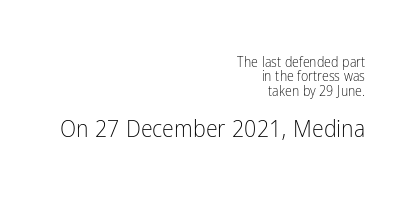
Q: Is the text bold? A: No.
Q: Is the text italic (slanted)? A: No, it is upright.
Q: Is the text underlined? A: No.
Q: How is the paragraph aligned? A: Right-aligned.
Q: Is the spacing between letters normal or unusually wide? A: Normal.
Q: Is the spacing between lines tight, normal or loose? A: Tight.
Q: Which block of text is set in a larger size, the first (top) or the second (bottom)? A: The second (bottom) one.
